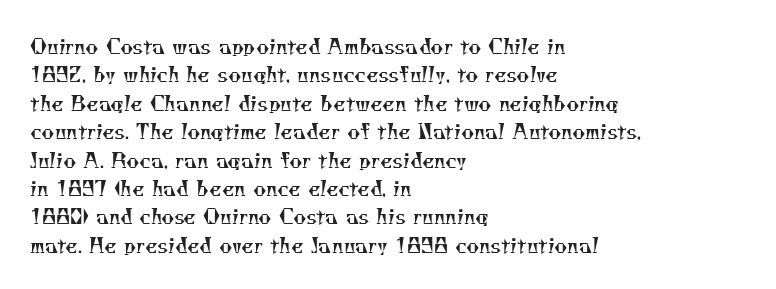
The image shows 20 px text type; set left-aligned, normal line spacing (1.42x), normal letter spacing, not underlined.
